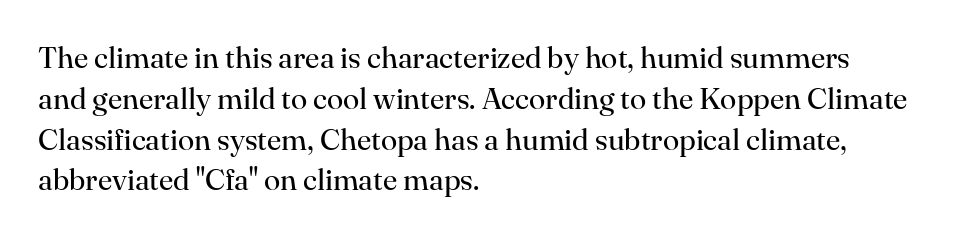
The image shows 30 px regular-weight serif type, upright; set left-aligned, normal line spacing (1.36x), normal letter spacing, not underlined; high stroke contrast and a small x-height.
